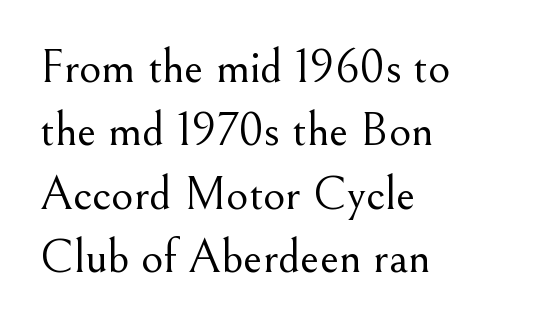
The image shows 48 px light serif type, upright; set left-aligned, normal line spacing (1.32x), normal letter spacing, not underlined; medium stroke contrast and a small x-height.
